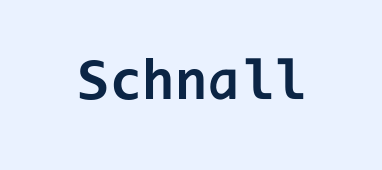
The image shows 59 px bold sans-serif type, upright, monospaced; set normal letter spacing, not underlined; low stroke contrast and a medium x-height.
